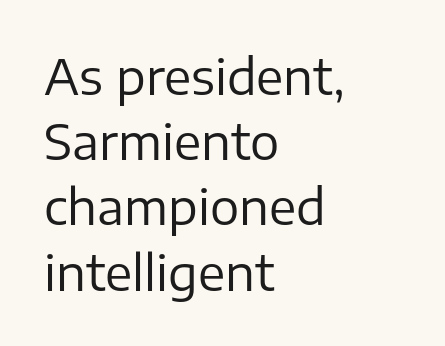
{"serif": "no", "italic": "no", "bold": "no", "weight": "regular", "width": "normal", "stroke_contrast": "low", "x_height": "medium", "monospaced": "no", "underline": "no", "align": "left", "line_spacing": "normal", "line_spacing_ratio": 1.33, "letter_spacing": "normal", "letter_spacing_em": 0.0, "glyph_px": 49}
